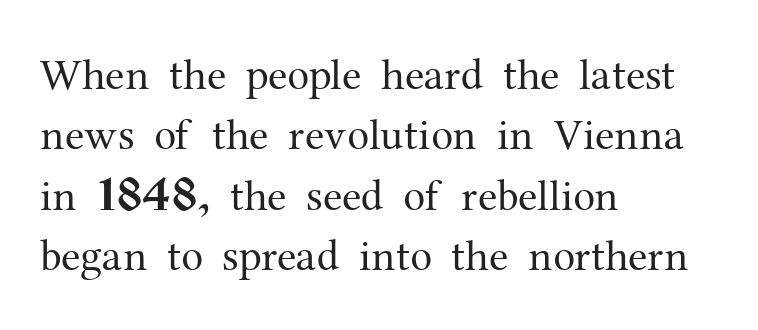
The image shows 44 px regular-weight serif type, upright; set left-aligned, normal line spacing (1.37x), normal letter spacing, not underlined; medium stroke contrast and a medium x-height.
